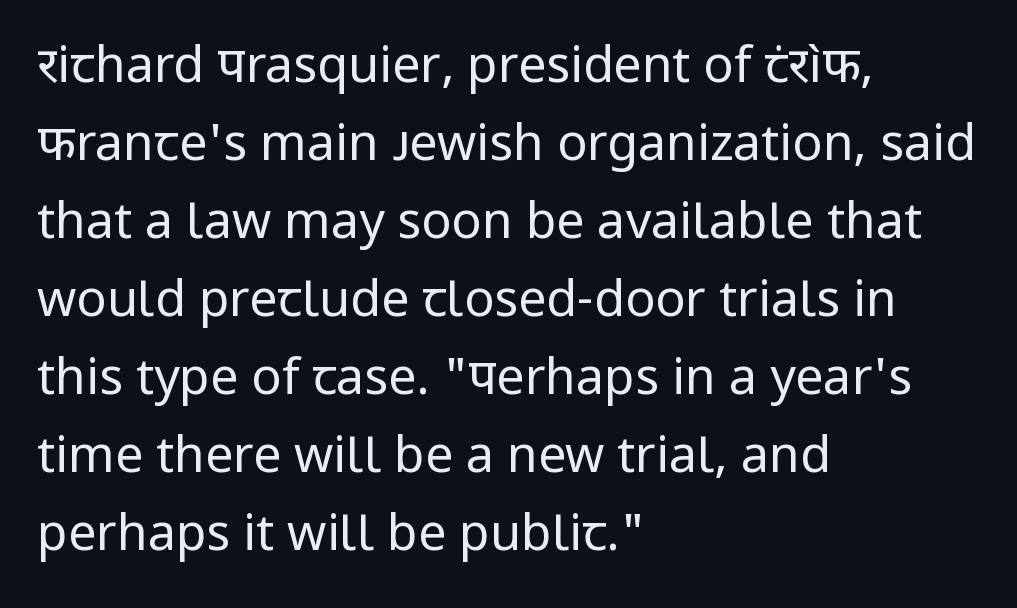
The image shows 50 px regular-weight sans-serif type, upright; set left-aligned, normal line spacing (1.56x), normal letter spacing, not underlined; low stroke contrast and a medium x-height.
